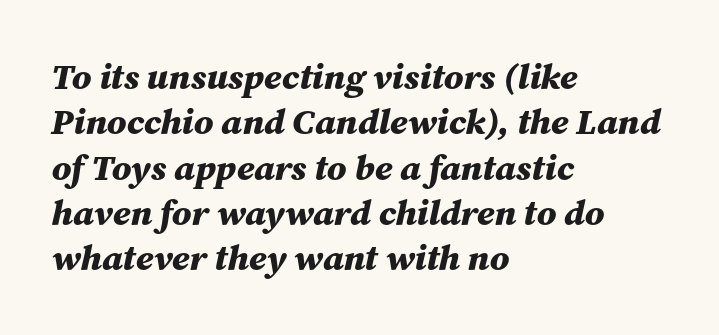
Compared with an ordinary text face, these strokes are far heavier — a full bold. Has an underline been added? It has not. Vertical spacing — default. Does the copy run flush right? No — it runs flush left.
